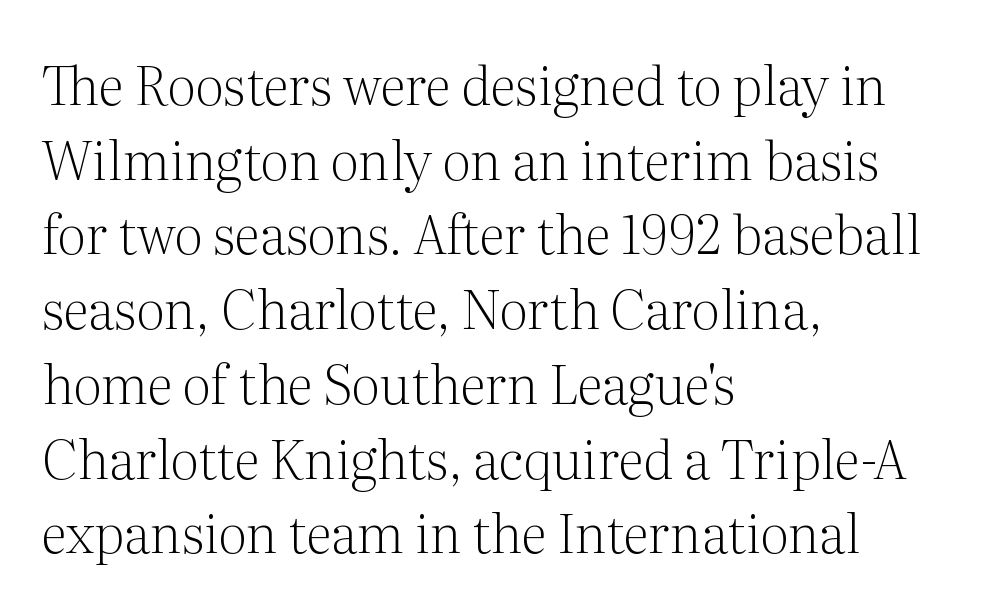
Q: Is the text bold? A: No.
Q: Is the text italic (slanted)? A: No, it is upright.
Q: Is the typeface a serif or a sans-serif typeface? A: Serif.
Q: Is the text underlined? A: No.
Q: How is the paragraph aligned? A: Left-aligned.
Q: Is the spacing between letters normal or unusually wide? A: Normal.
Q: Is the spacing between lines tight, normal or loose? A: Normal.
Q: Width (condensed, normal, or wide)? A: Normal.
Q: Stroke contrast? A: Medium.
Q: x-height? A: Medium.
Q: Monospaced? A: No.
